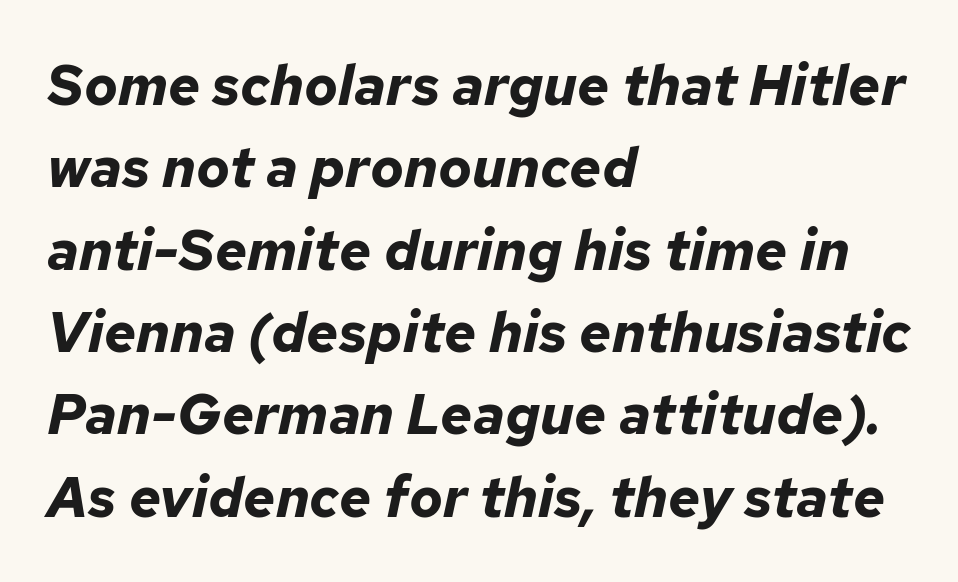
{"italic": "yes", "lean": "right", "slant_degrees": 12, "bold": "yes", "weight": "bold", "width": "normal", "stroke_contrast": "low", "x_height": "medium", "monospaced": "no", "underline": "no", "align": "left", "line_spacing": "normal", "line_spacing_ratio": 1.47, "letter_spacing": "normal", "letter_spacing_em": 0.0, "glyph_px": 56}
